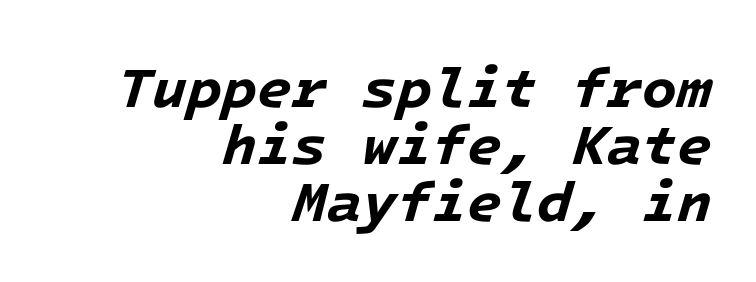
{"italic": "yes", "lean": "right", "slant_degrees": 16, "bold": "yes", "weight": "bold", "width": "normal", "stroke_contrast": "low", "x_height": "medium", "monospaced": "yes", "underline": "no", "align": "right", "line_spacing": "tight", "line_spacing_ratio": 1.0, "letter_spacing": "normal", "letter_spacing_em": 0.0, "glyph_px": 57}
